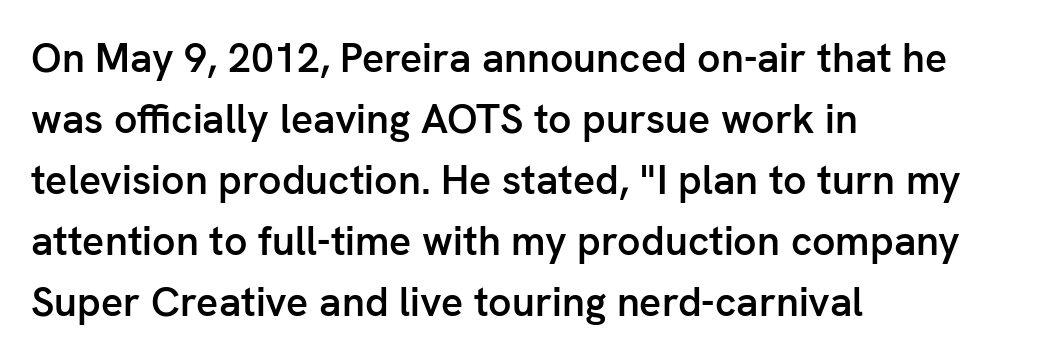
Alignment: flush left. Every stem runs plumb, perpendicular to the baseline. Bold? Not quite — semibold, heavier than regular but stopping short. Normally led — the rows are evenly, conventionally spaced. In terms of letterform style, serifs are entirely absent.
